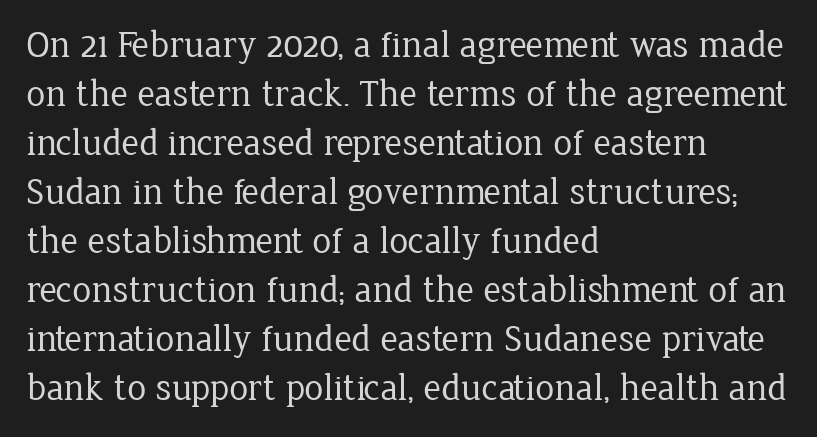
What's the leading like? Ordinary, nothing unusual. Beneath every word, the page is bare. Observe the serifs anchoring each vertical stroke in this sample. Character widths vary here, with narrow letters taking less room than wide ones. The horizontal fit of the characters is conventional and even.
